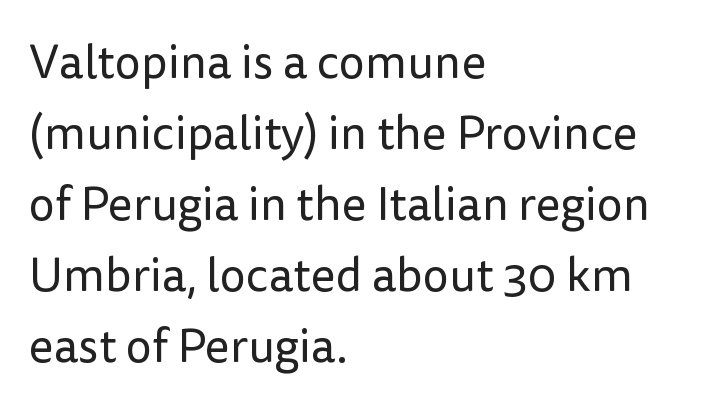
Words appear dense and cohesive because spacing is normal. Does the copy run flush right? No — it runs flush left. You can tell it's not italic because the verticals are truly vertical. These lines are rendered in a variable-pitch font. Observe the absence of serifs on each vertical stroke in this sample.
